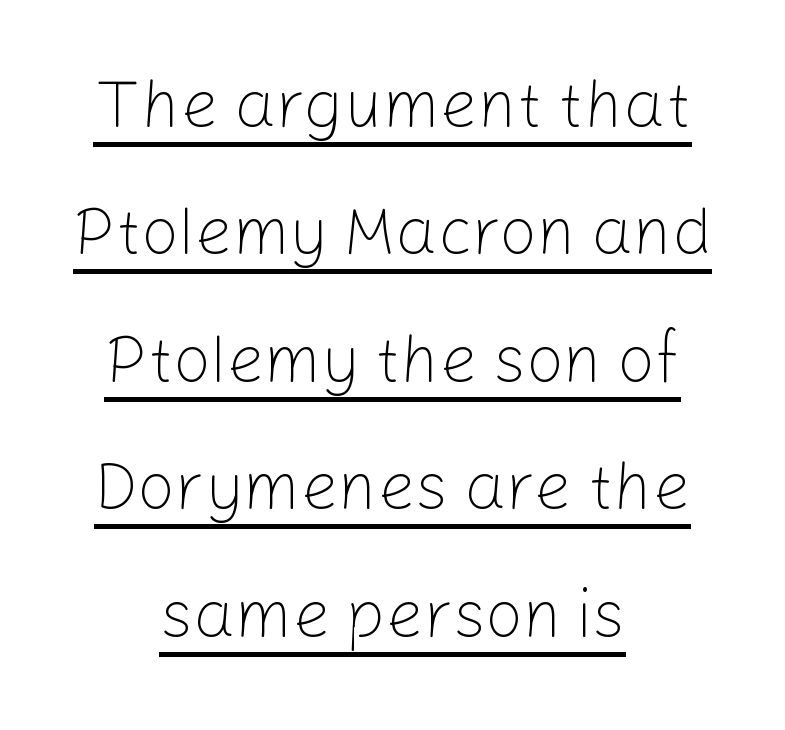
{"serif": "no", "italic": "no", "bold": "no", "weight": "light", "width": "normal", "stroke_contrast": "low", "x_height": "medium", "monospaced": "no", "underline": "yes", "align": "center", "line_spacing": "loose", "line_spacing_ratio": 1.93, "letter_spacing": "normal", "letter_spacing_em": 0.0, "glyph_px": 66}
